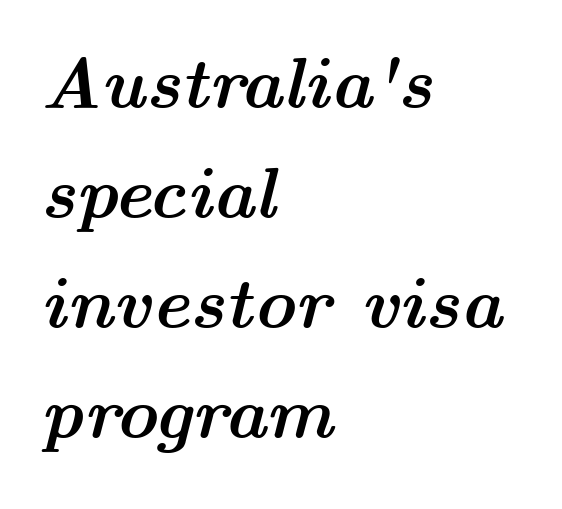
{"italic": "yes", "lean": "right", "slant_degrees": 14, "bold": "yes", "weight": "semibold", "width": "wide", "stroke_contrast": "medium", "x_height": "medium", "monospaced": "no", "underline": "no", "align": "left", "line_spacing": "normal", "line_spacing_ratio": 1.53, "letter_spacing": "normal", "letter_spacing_em": 0.0, "glyph_px": 72}
